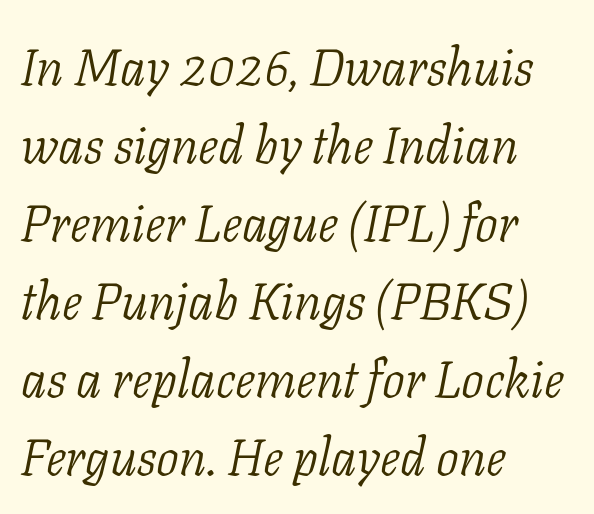
The image shows 51 px light serif type, italic (leaning right); set left-aligned, normal line spacing (1.53x), normal letter spacing, not underlined; low stroke contrast and a medium x-height.
